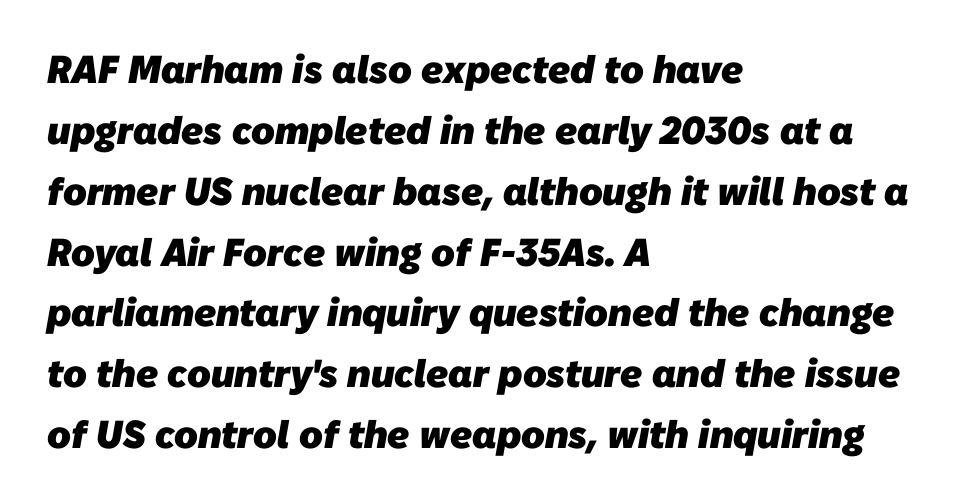
Font category for this specimen: sans-serif. The rendering uses a moderate line-height, typical for paragraphs. Notice how the passage keeps a crisp vertical edge on the left only. Looks like regular typesetting: each glyph gets only the width it needs.
